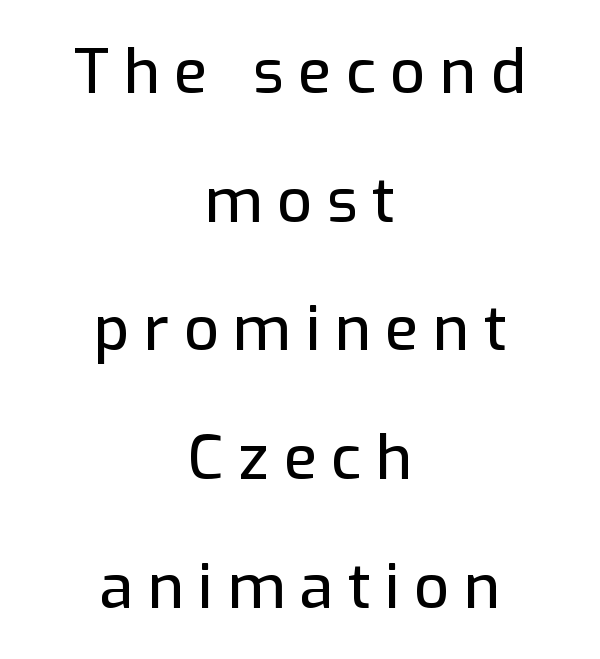
The image shows 61 px sans-serif type, upright; set centered, loose line spacing (2.11x), unusually wide letter spacing (+0.24 em), not underlined; low stroke contrast and a medium x-height.
